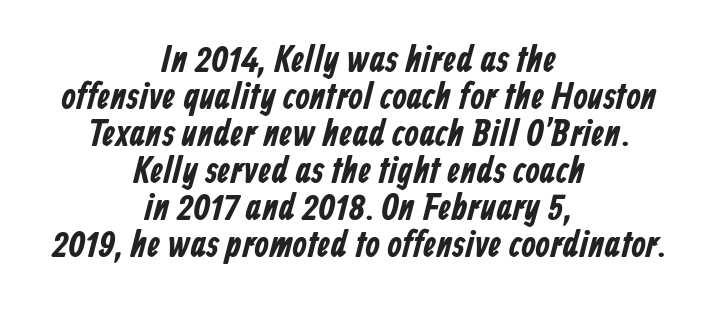
The image shows 37 px condensed sans-serif type; set centered, tight line spacing (1.0x), normal letter spacing, not underlined; low stroke contrast and a medium x-height.
